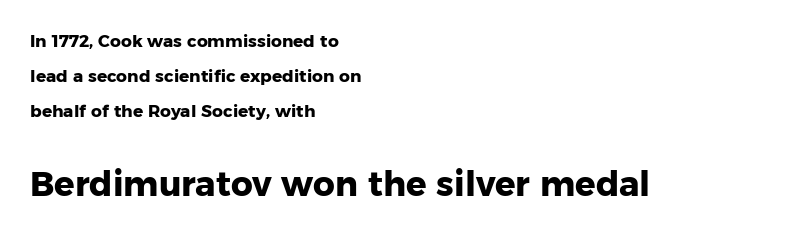
Q: Is the text bold? A: Yes.
Q: Is the text italic (slanted)? A: No, it is upright.
Q: Is the typeface a serif or a sans-serif typeface? A: Sans-serif.
Q: Is the text underlined? A: No.
Q: How is the paragraph aligned? A: Left-aligned.
Q: Is the spacing between letters normal or unusually wide? A: Normal.
Q: Is the spacing between lines tight, normal or loose? A: Loose.
Q: Which block of text is set in a larger size, the first (top) or the second (bottom)? A: The second (bottom) one.
Q: Width (condensed, normal, or wide)? A: Normal.
Q: Stroke contrast? A: Low.
Q: x-height? A: Medium.
Q: Monospaced? A: No.
